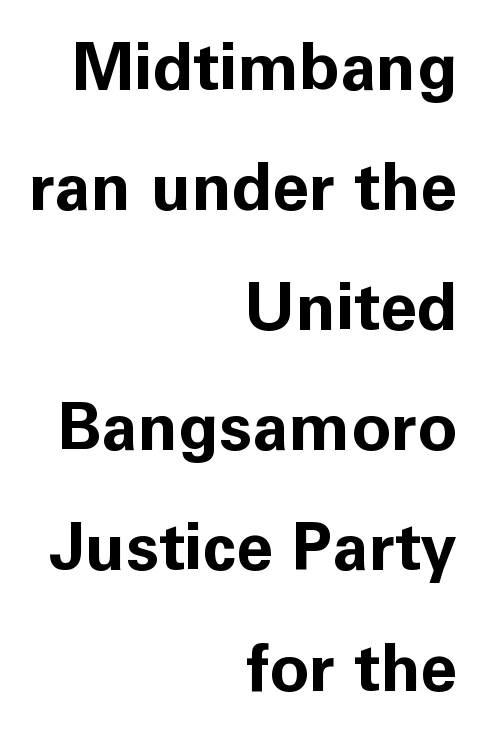
{"serif": "no", "italic": "no", "bold": "yes", "weight": "bold", "width": "normal", "stroke_contrast": "low", "x_height": "medium", "monospaced": "no", "underline": "no", "align": "right", "line_spacing_ratio": 1.82, "letter_spacing": "normal", "letter_spacing_em": 0.0, "glyph_px": 66}
